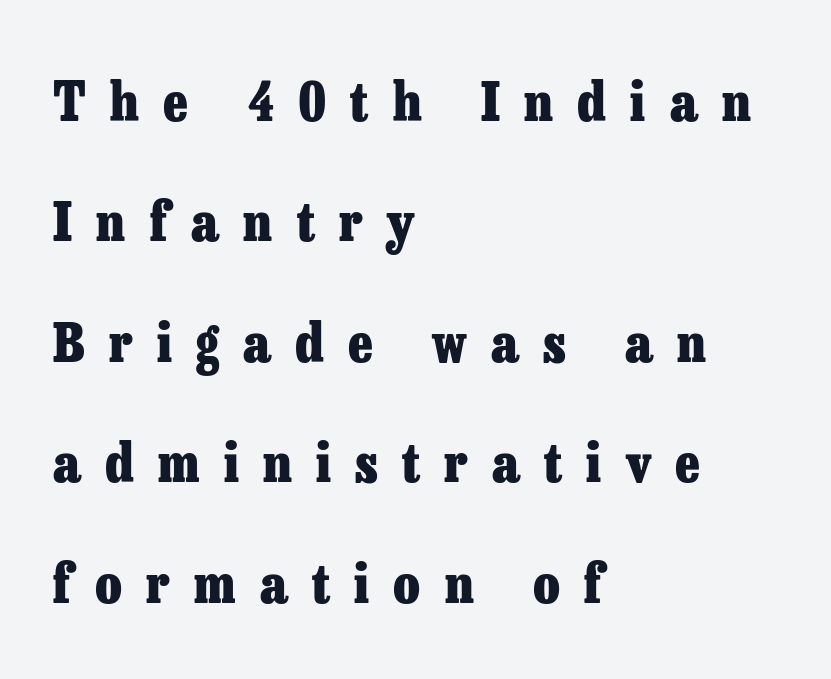
{"serif": "yes", "italic": "no", "bold": "yes", "weight": "heavy", "width": "normal", "stroke_contrast": "low", "x_height": "medium", "monospaced": "no", "underline": "no", "align": "left", "line_spacing": "loose", "line_spacing_ratio": 2.23, "letter_spacing": "wide", "letter_spacing_em": 0.45, "glyph_px": 54}
